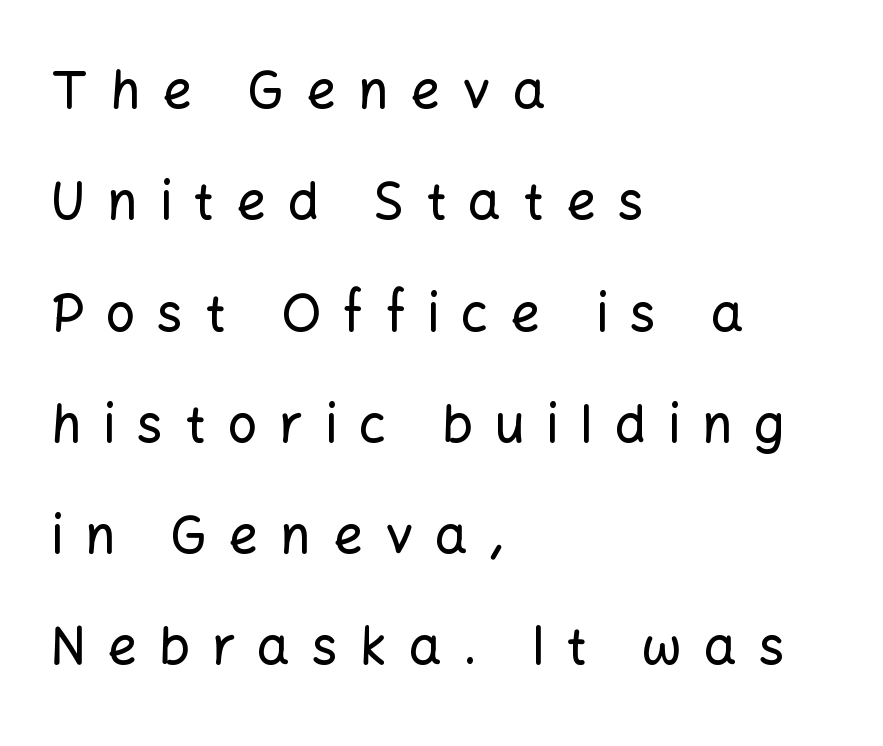
{"serif": "no", "italic": "no", "width": "normal", "stroke_contrast": "low", "x_height": "medium", "monospaced": "no", "underline": "no", "align": "left", "line_spacing": "loose", "line_spacing_ratio": 2.14, "letter_spacing": "wide", "letter_spacing_em": 0.42, "glyph_px": 52}
